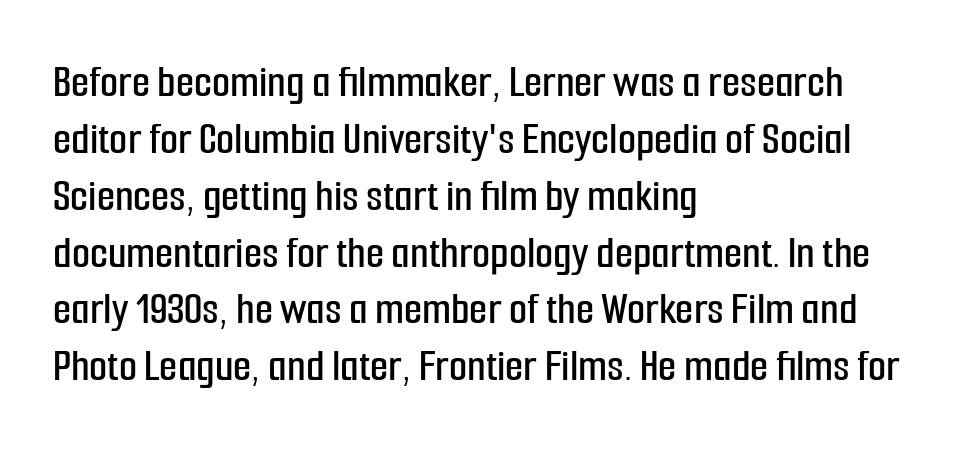
Note the varied advance widths — an 'i' is clearly narrower than an 'm'. In terms of letterform style, serifs are entirely absent. Nope, not italic — everything's standing straight. Rule under the text: the space is simply empty. Line starts are locked; line ends wander. You could call the tracking neutral — neither tight nor loose.
